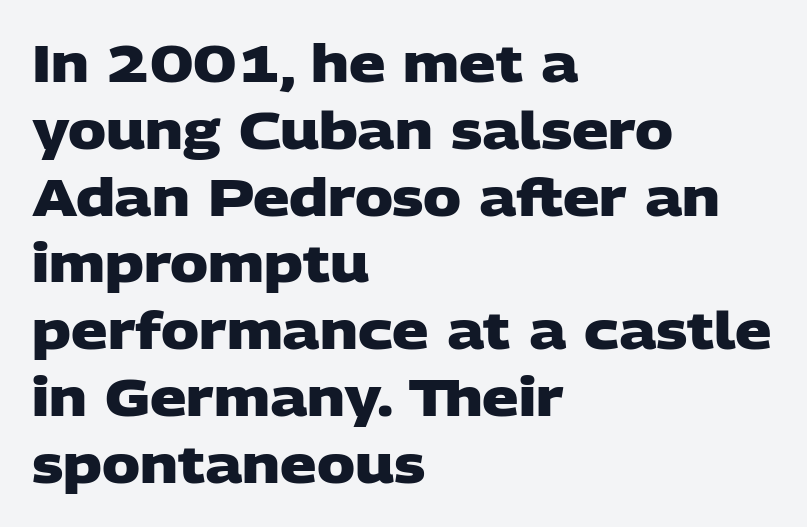
{"serif": "no", "bold": "yes", "weight": "heavy", "width": "wide", "stroke_contrast": "low", "x_height": "large", "monospaced": "no", "underline": "no", "align": "left", "line_spacing": "normal", "line_spacing_ratio": 1.31, "letter_spacing": "normal", "letter_spacing_em": 0.0, "glyph_px": 51}
